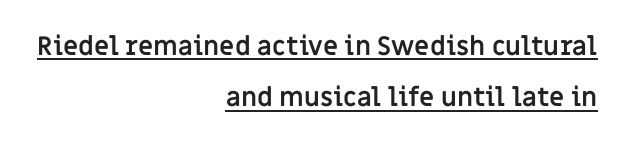
The image shows 26 px bold type, upright; set right-aligned, loose line spacing (1.98x), normal letter spacing, underlined.
